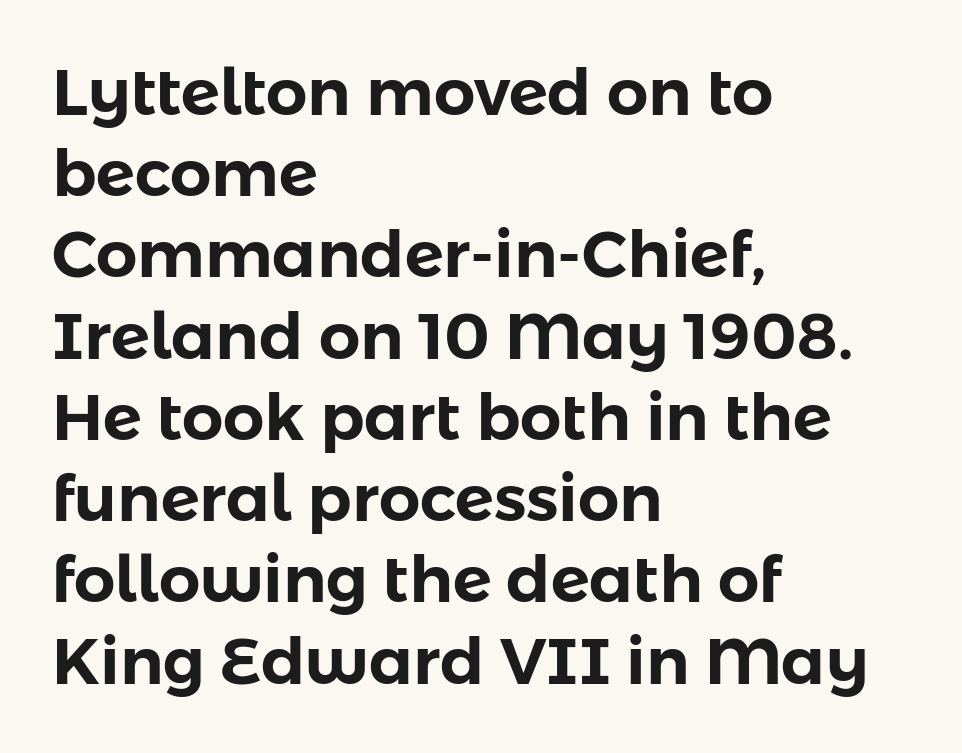
The image shows 65 px sans-serif type, upright; set left-aligned, normal line spacing (1.25x), normal letter spacing, not underlined; low stroke contrast and a medium x-height.
